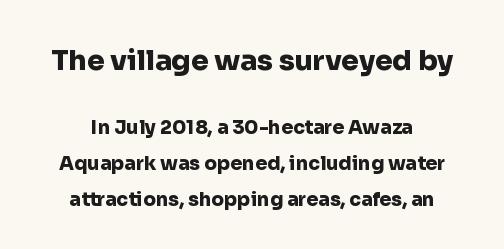
{"serif": "no", "italic": "no", "bold": "yes", "weight": "heavy", "width": "normal", "stroke_contrast": "low", "x_height": "medium", "monospaced": "no", "underline": "no", "align": "center", "line_spacing_ratio": 1.89, "letter_spacing": "normal", "letter_spacing_em": 0.0, "larger_block": "first", "size_ratio": 1.47, "glyph_px": 28}
